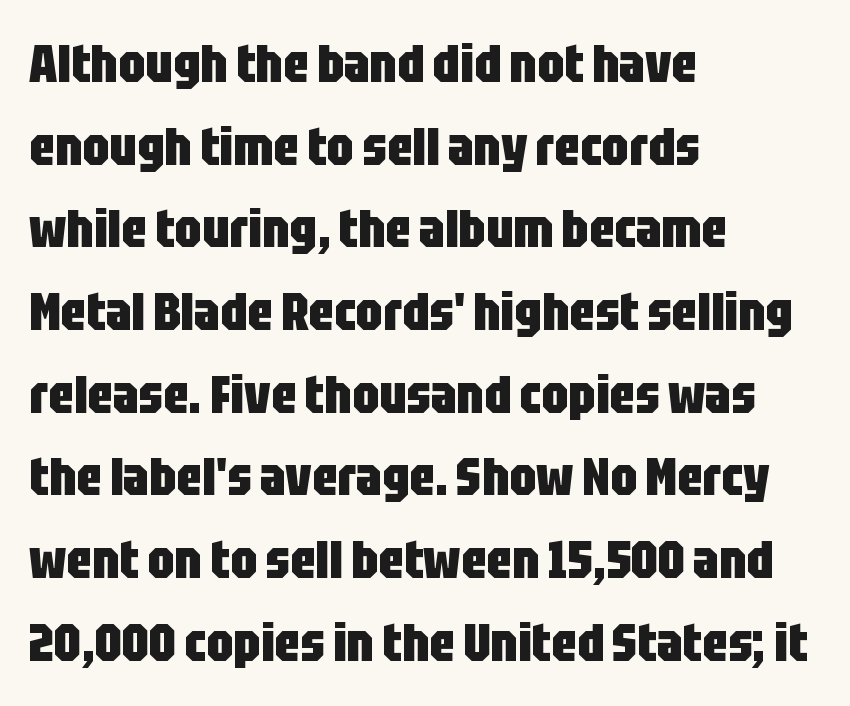
{"serif": "no", "italic": "no", "bold": "yes", "weight": "heavy", "width": "condensed", "stroke_contrast": "low", "x_height": "large", "monospaced": "no", "underline": "no", "align": "left", "line_spacing": "normal", "line_spacing_ratio": 1.56, "letter_spacing": "normal", "letter_spacing_em": 0.0, "glyph_px": 53}
